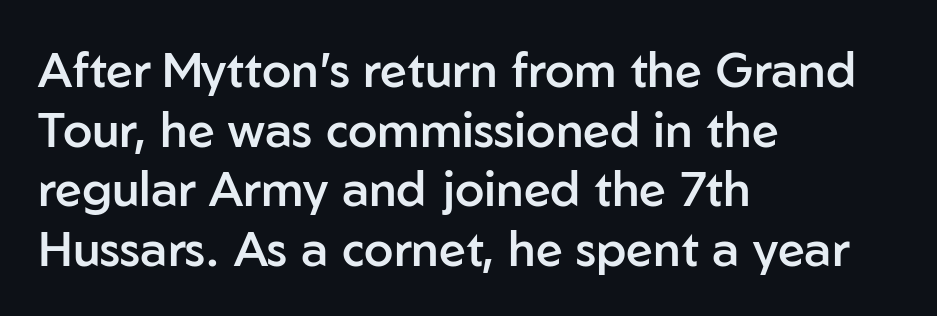
The image shows 48 px semibold sans-serif type, upright; set left-aligned, line spacing 1.24x, normal letter spacing, not underlined; low stroke contrast and a medium x-height.
